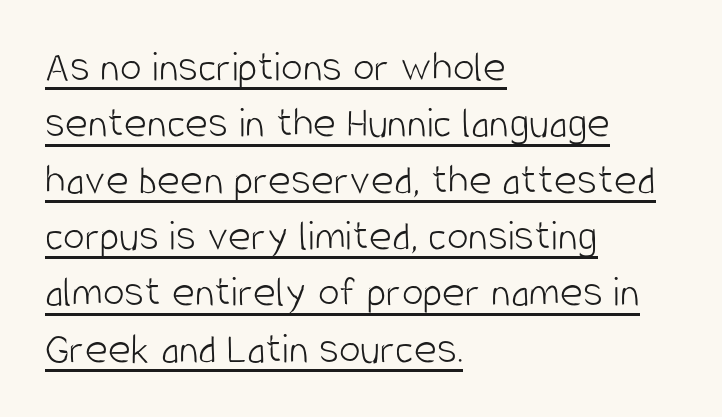
Q: Is the text bold? A: No.
Q: Is the text italic (slanted)? A: No, it is upright.
Q: Is the typeface a serif or a sans-serif typeface? A: Sans-serif.
Q: Is the text underlined? A: Yes.
Q: How is the paragraph aligned? A: Left-aligned.
Q: Is the spacing between letters normal or unusually wide? A: Normal.
Q: Is the spacing between lines tight, normal or loose? A: Normal.
Q: Width (condensed, normal, or wide)? A: Condensed.
Q: Stroke contrast? A: Low.
Q: x-height? A: Large.
Q: Monospaced? A: No.
